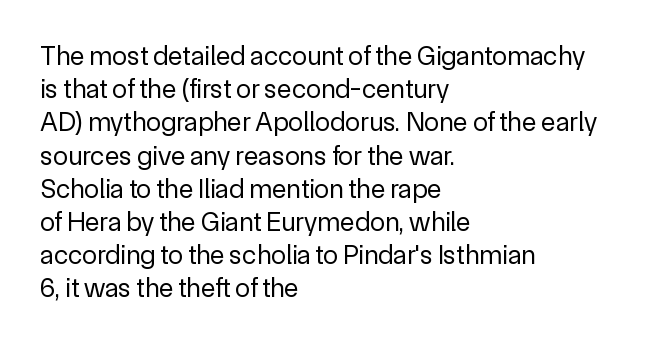
The image shows 27 px text type, upright; set left-aligned, line spacing 1.23x, normal letter spacing, not underlined.
